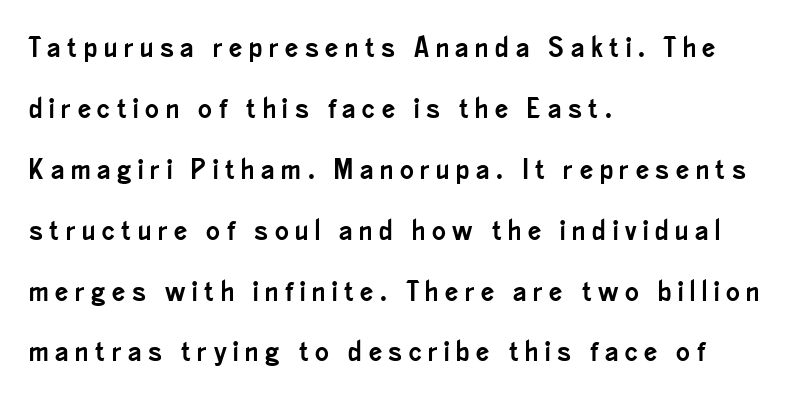
These lines stack with their left ends in a neat column. Anything drawn beneath the words? Only blank space. These lines are rendered in a variable-pitch font. The passage shown is typeset with a sans-serif family. Widely set lines give the paragraph a tall, airy silhouette. The letters stand upright; this is a roman face.
